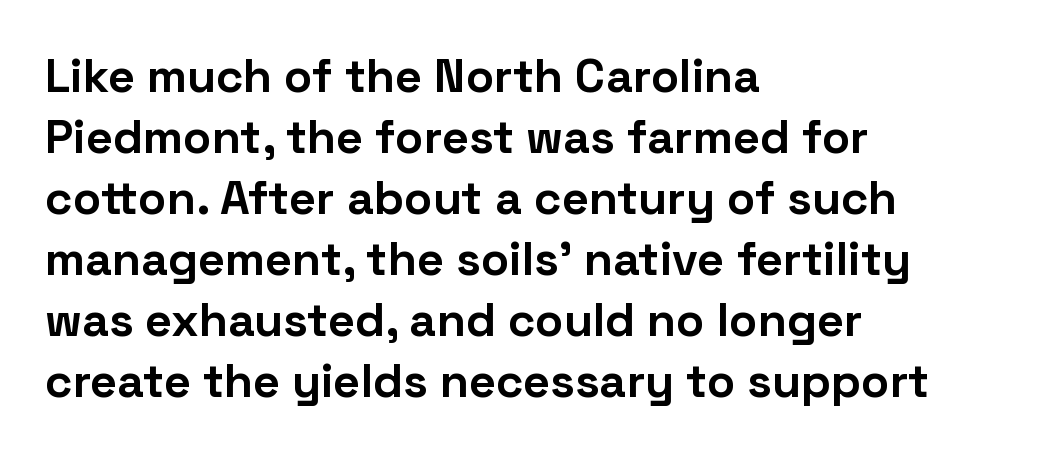
The image shows 47 px bold sans-serif type, upright; set left-aligned, normal line spacing (1.3x), normal letter spacing, not underlined; low stroke contrast and a medium x-height.
